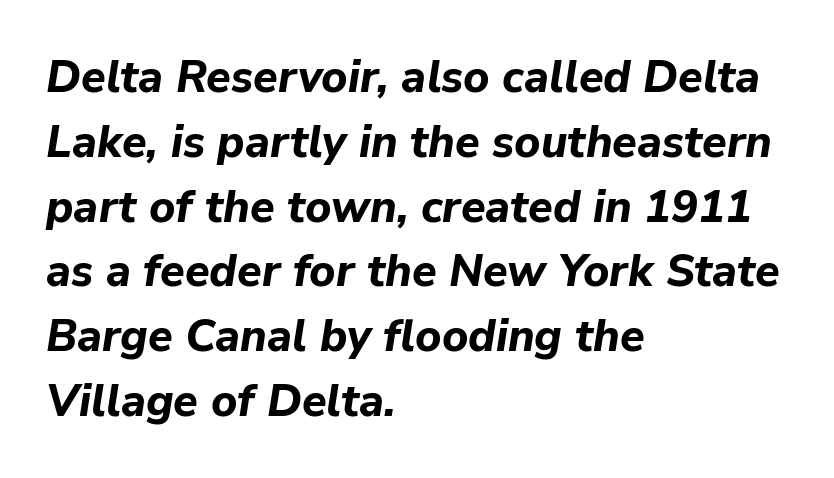
{"italic": "yes", "lean": "right", "slant_degrees": 9, "bold": "yes", "weight": "bold", "width": "normal", "stroke_contrast": "low", "x_height": "medium", "monospaced": "no", "underline": "no", "align": "left", "line_spacing": "normal", "line_spacing_ratio": 1.44, "letter_spacing": "normal", "letter_spacing_em": 0.0, "glyph_px": 45}
